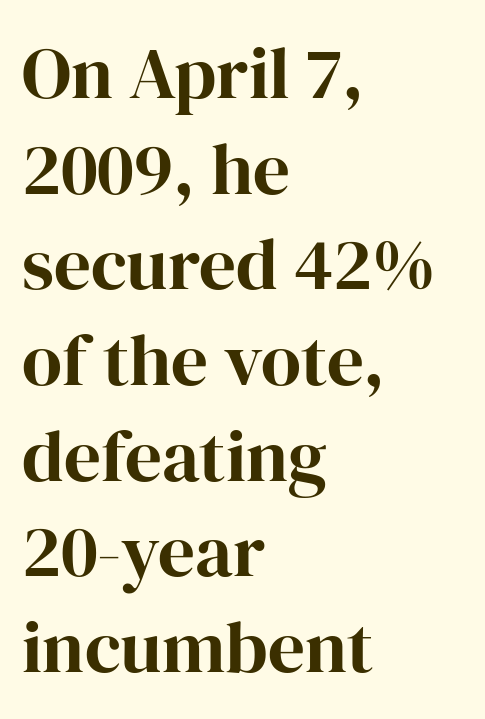
Q: Is the text italic (slanted)? A: No, it is upright.
Q: Is the typeface a serif or a sans-serif typeface? A: Serif.
Q: Is the text underlined? A: No.
Q: How is the paragraph aligned? A: Left-aligned.
Q: Is the spacing between letters normal or unusually wide? A: Normal.
Q: Is the spacing between lines tight, normal or loose? A: Normal.
Q: Width (condensed, normal, or wide)? A: Normal.
Q: Stroke contrast? A: High.
Q: x-height? A: Medium.
Q: Monospaced? A: No.
